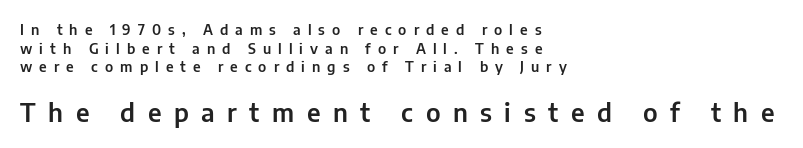
{"italic": "no", "underline": "no", "align": "left", "line_spacing": "normal", "line_spacing_ratio": 1.33, "letter_spacing": "wide", "letter_spacing_em": 0.5, "larger_block": "second", "size_ratio": 1.79, "glyph_px": 25}
